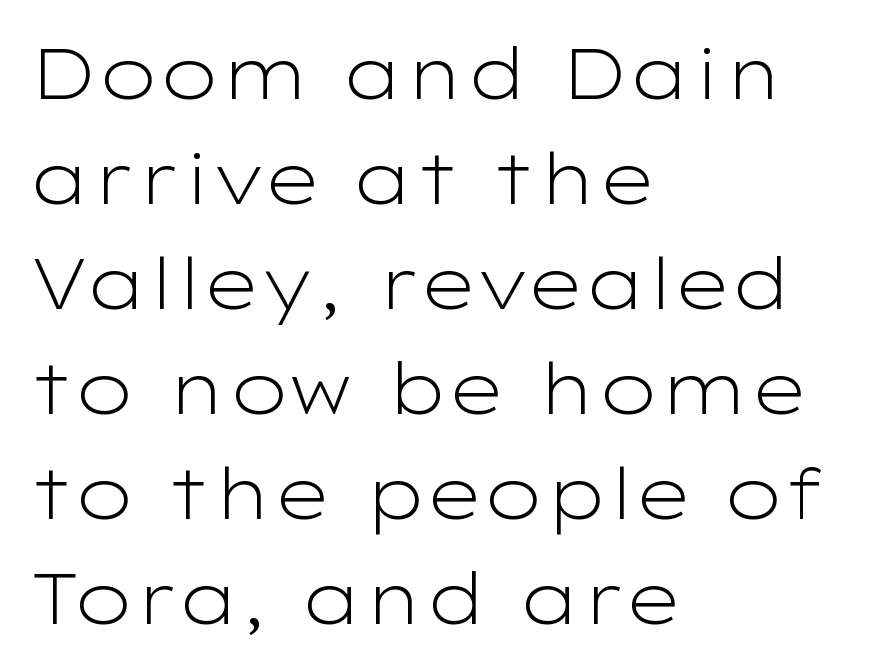
Letters have the restrained weight of plain body copy at most. Proportional: the letters do not fall into vertical columns. The rendering uses a moderate line-height, typical for paragraphs. Is the letter spacing exaggerated? No — it looks like the ordinary default. Is this a sans? Yes — the strokes have no serifs.
